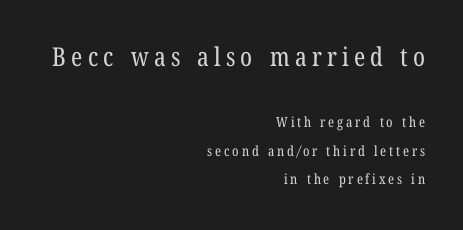
Q: Is the text bold? A: No.
Q: Is the text underlined? A: No.
Q: How is the paragraph aligned? A: Right-aligned.
Q: Is the spacing between letters normal or unusually wide? A: Unusually wide.
Q: Is the spacing between lines tight, normal or loose? A: Loose.
Q: Which block of text is set in a larger size, the first (top) or the second (bottom)? A: The first (top) one.
